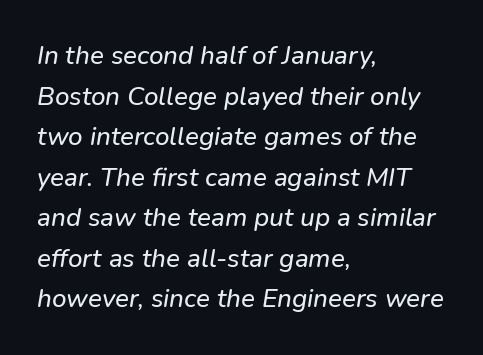
Q: Is the text italic (slanted)? A: Yes, it leans right by about 9 degrees.
Q: Is the text underlined? A: No.
Q: How is the paragraph aligned? A: Left-aligned.
Q: Is the spacing between letters normal or unusually wide? A: Normal.
Q: Is the spacing between lines tight, normal or loose? A: Normal.
